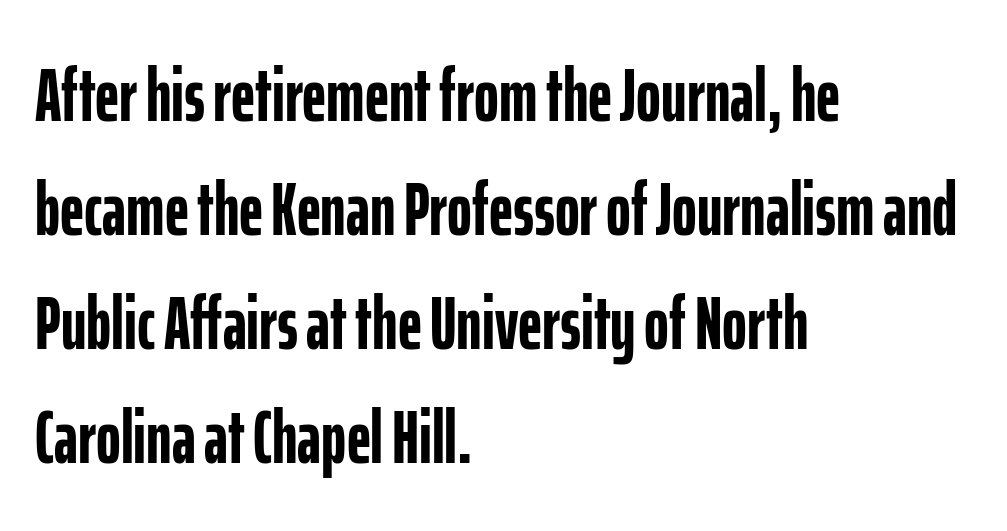
Q: Is the text bold? A: Yes.
Q: Is the text italic (slanted)? A: No, it is upright.
Q: Is the typeface a serif or a sans-serif typeface? A: Sans-serif.
Q: Is the text underlined? A: No.
Q: How is the paragraph aligned? A: Left-aligned.
Q: Is the spacing between letters normal or unusually wide? A: Normal.
Q: Is the spacing between lines tight, normal or loose? A: Normal.
Q: Width (condensed, normal, or wide)? A: Condensed.
Q: Stroke contrast? A: Low.
Q: x-height? A: Medium.
Q: Monospaced? A: No.
